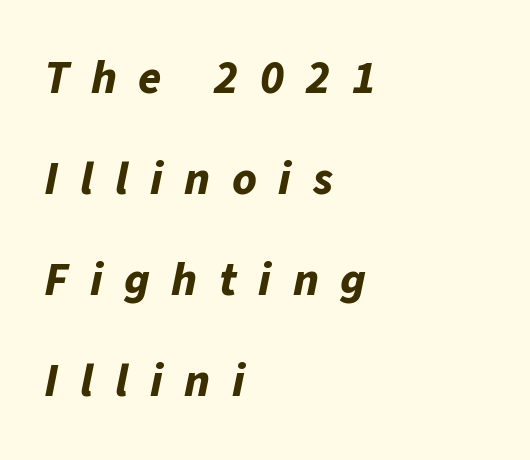
Q: Is the text bold? A: Yes.
Q: Is the text italic (slanted)? A: Yes, it leans right by about 11 degrees.
Q: Is the text underlined? A: No.
Q: How is the paragraph aligned? A: Left-aligned.
Q: Is the spacing between letters normal or unusually wide? A: Unusually wide.
Q: Is the spacing between lines tight, normal or loose? A: Loose.
Q: Width (condensed, normal, or wide)? A: Normal.
Q: Stroke contrast? A: Low.
Q: x-height? A: Medium.
Q: Monospaced? A: No.
